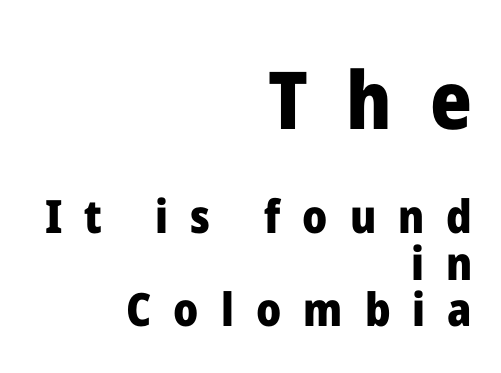
Q: Is the text bold? A: Yes.
Q: Is the text italic (slanted)? A: No, it is upright.
Q: Is the typeface a serif or a sans-serif typeface? A: Sans-serif.
Q: Is the text underlined? A: No.
Q: How is the paragraph aligned? A: Right-aligned.
Q: Is the spacing between letters normal or unusually wide? A: Unusually wide.
Q: Is the spacing between lines tight, normal or loose? A: Tight.
Q: Which block of text is set in a larger size, the first (top) or the second (bottom)? A: The first (top) one.
Q: Width (condensed, normal, or wide)? A: Normal.
Q: Stroke contrast? A: Low.
Q: x-height? A: Medium.
Q: Monospaced? A: No.
